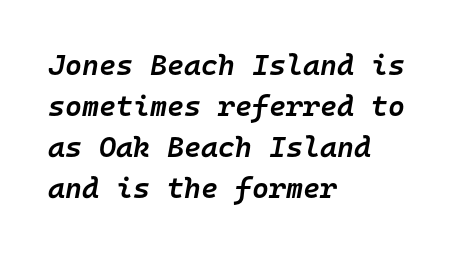
{"italic": "yes", "lean": "right", "slant_degrees": 10, "bold": "semi", "weight": "semibold", "width": "normal", "stroke_contrast": "low", "x_height": "medium", "monospaced": "yes", "underline": "no", "align": "left", "line_spacing": "normal", "line_spacing_ratio": 1.41, "letter_spacing": "normal", "letter_spacing_em": 0.0, "glyph_px": 29}
